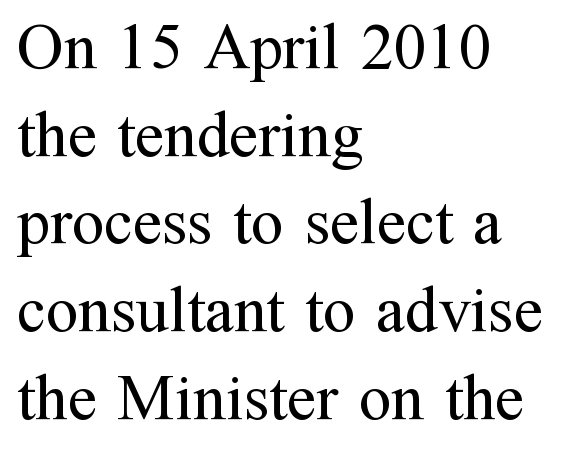
Q: Is the text bold? A: No.
Q: Is the text italic (slanted)? A: No, it is upright.
Q: Is the typeface a serif or a sans-serif typeface? A: Serif.
Q: Is the text underlined? A: No.
Q: How is the paragraph aligned? A: Left-aligned.
Q: Is the spacing between letters normal or unusually wide? A: Normal.
Q: Is the spacing between lines tight, normal or loose? A: Normal.
Q: Width (condensed, normal, or wide)? A: Normal.
Q: Stroke contrast? A: Medium.
Q: x-height? A: Medium.
Q: Monospaced? A: No.
